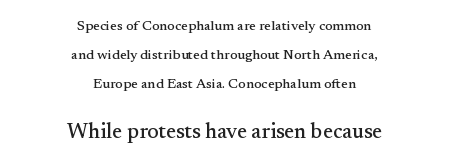
The image shows 21 px text type, upright; set centered, loose line spacing (2.06x), normal letter spacing, not underlined; the second (bottom) block is 1.5x larger.
